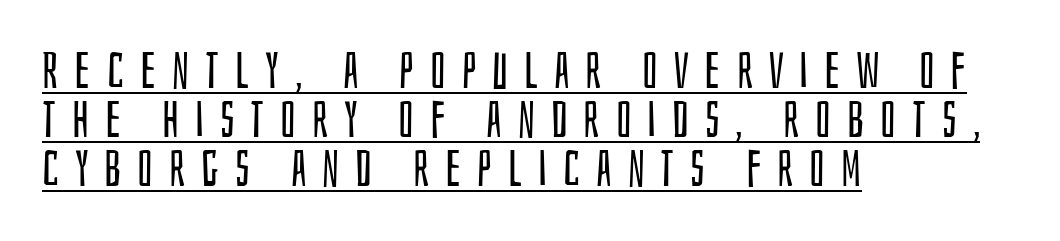
The image shows 51 px regular-weight, condensed sans-serif type, upright; set left-aligned, tight line spacing (0.96x), unusually wide letter spacing (+0.31 em), underlined; low stroke contrast and a large x-height.
